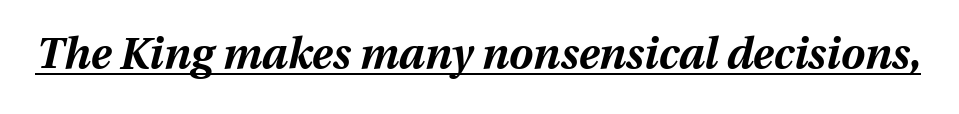
Q: Is the text bold? A: Yes.
Q: Is the text italic (slanted)? A: Yes, it leans right by about 13 degrees.
Q: Is the text underlined? A: Yes.
Q: Is the spacing between letters normal or unusually wide? A: Normal.
Q: Width (condensed, normal, or wide)? A: Normal.
Q: Stroke contrast? A: Medium.
Q: x-height? A: Medium.
Q: Monospaced? A: No.
